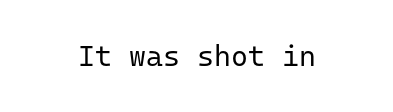
Looks like terminal output: every glyph gets an equal slot. A sans-serif font was chosen for this passage. Spacing between characters is what you'd get straight out of the box. Upright lettering throughout. The cut favours lightness, reaching ordinary text weight at its darkest. Bare-footed words on every line.
